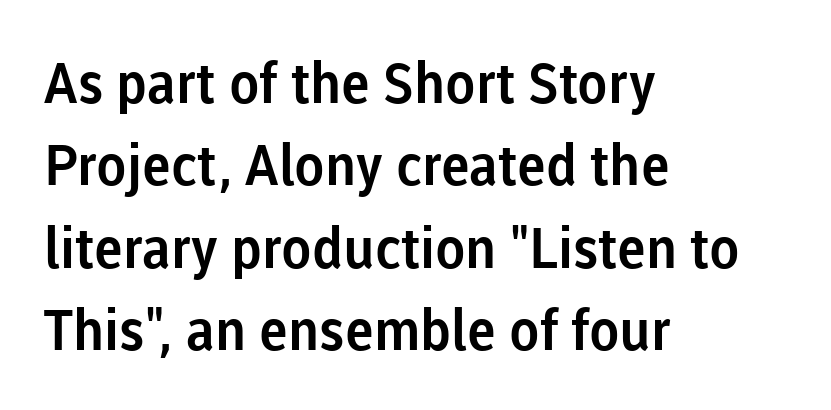
Line spacing here is normal. Visually the block forms a straight wall on the left and a jagged coastline on the right. The gaps between neighbouring characters are ordinary and unremarkable. This is roman type, the default non-slanted kind.
